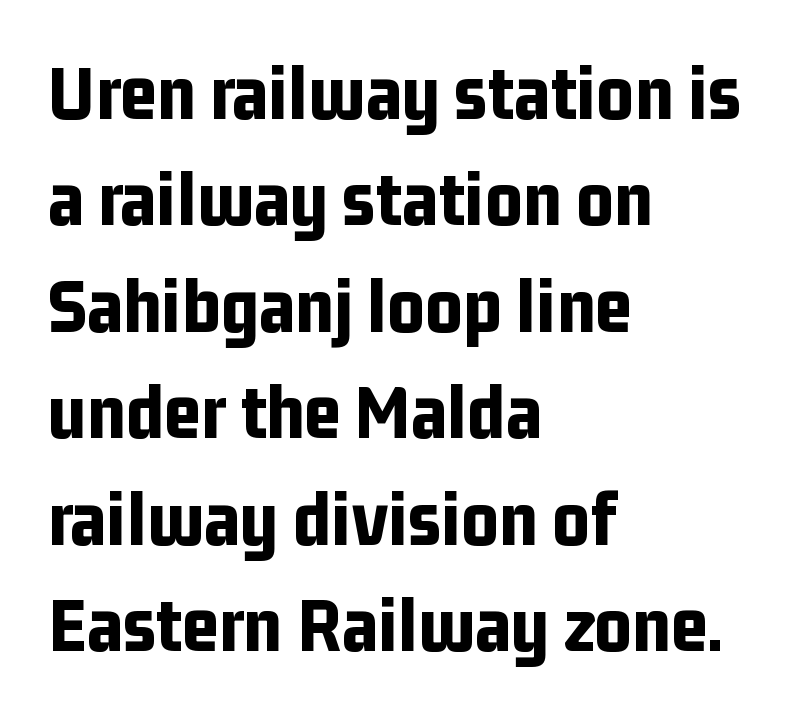
The image shows 80 px bold, condensed sans-serif type, upright; set left-aligned, normal line spacing (1.33x), normal letter spacing, not underlined; low stroke contrast and a medium x-height.
